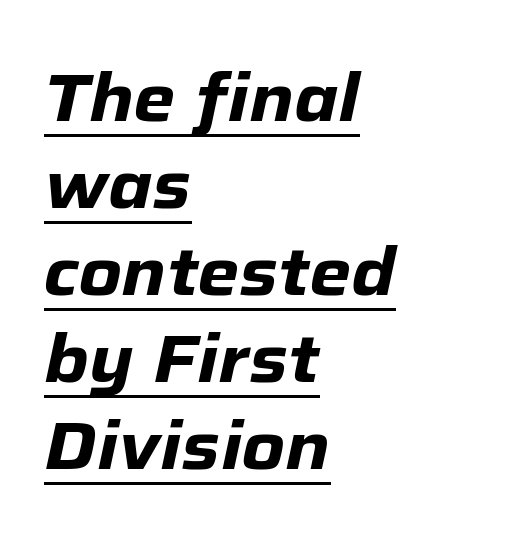
Q: Is the text bold? A: Yes.
Q: Is the text italic (slanted)? A: Yes, it leans right by about 12 degrees.
Q: Is the text underlined? A: Yes.
Q: How is the paragraph aligned? A: Left-aligned.
Q: Is the spacing between letters normal or unusually wide? A: Normal.
Q: Is the spacing between lines tight, normal or loose? A: Normal.
Q: Width (condensed, normal, or wide)? A: Normal.
Q: Stroke contrast? A: Low.
Q: x-height? A: Medium.
Q: Monospaced? A: No.
